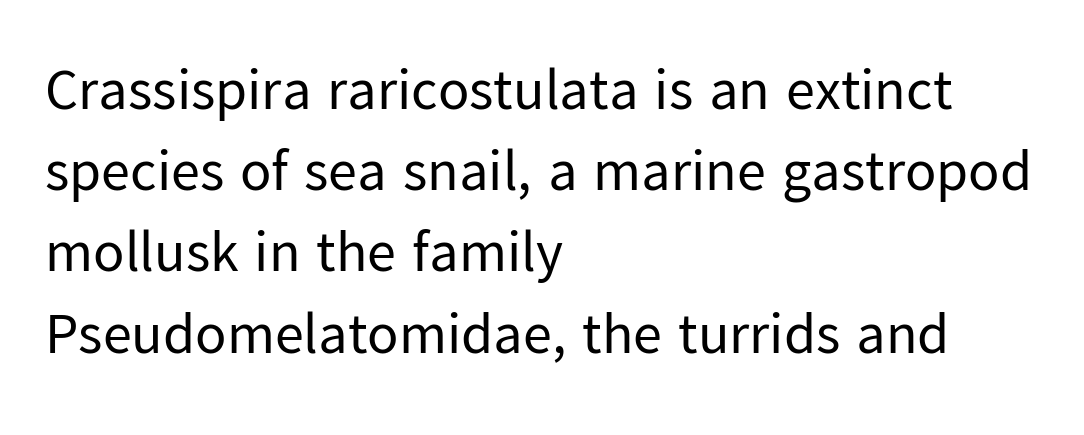
Q: Is the text bold? A: No.
Q: Is the text italic (slanted)? A: No, it is upright.
Q: Is the typeface a serif or a sans-serif typeface? A: Sans-serif.
Q: Is the text underlined? A: No.
Q: How is the paragraph aligned? A: Left-aligned.
Q: Is the spacing between letters normal or unusually wide? A: Normal.
Q: Is the spacing between lines tight, normal or loose? A: Normal.
Q: Width (condensed, normal, or wide)? A: Normal.
Q: Stroke contrast? A: Low.
Q: x-height? A: Medium.
Q: Monospaced? A: No.
